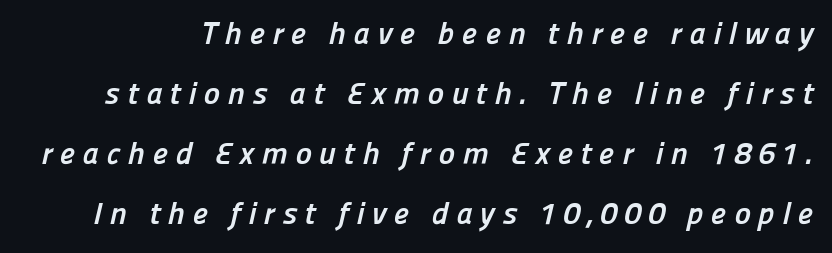
Q: Is the text bold? A: Yes.
Q: Is the typeface a serif or a sans-serif typeface? A: Sans-serif.
Q: Is the text underlined? A: No.
Q: Is the spacing between letters normal or unusually wide? A: Unusually wide.
Q: Is the spacing between lines tight, normal or loose? A: Loose.
Q: Width (condensed, normal, or wide)? A: Normal.
Q: Stroke contrast? A: Low.
Q: x-height? A: Medium.
Q: Monospaced? A: No.
